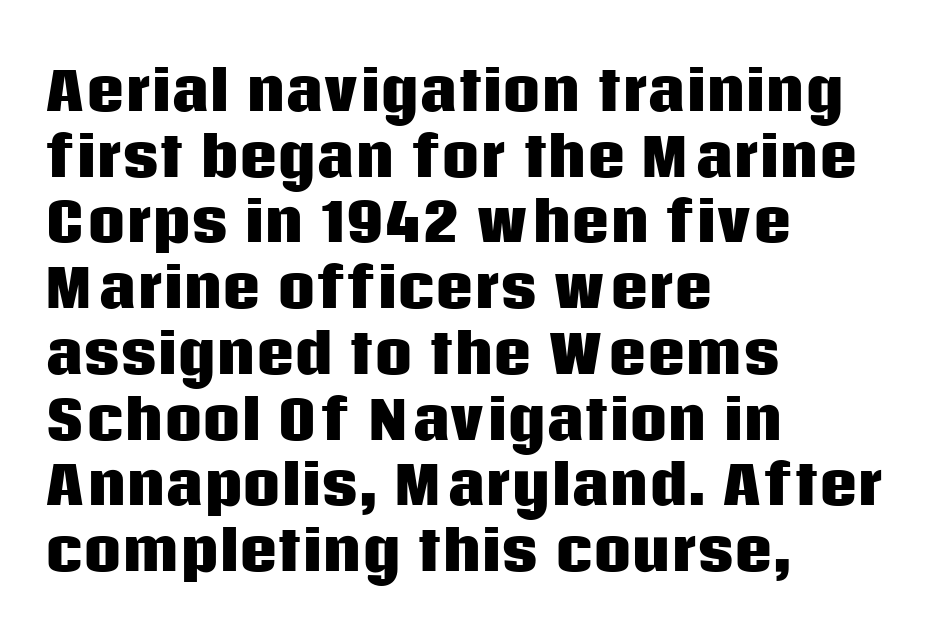
Q: Is the text bold? A: Yes.
Q: Is the text italic (slanted)? A: No, it is upright.
Q: Is the typeface a serif or a sans-serif typeface? A: Sans-serif.
Q: Is the text underlined? A: No.
Q: How is the paragraph aligned? A: Left-aligned.
Q: Is the spacing between letters normal or unusually wide? A: Normal.
Q: Width (condensed, normal, or wide)? A: Normal.
Q: Stroke contrast? A: Low.
Q: x-height? A: Large.
Q: Monospaced? A: No.
